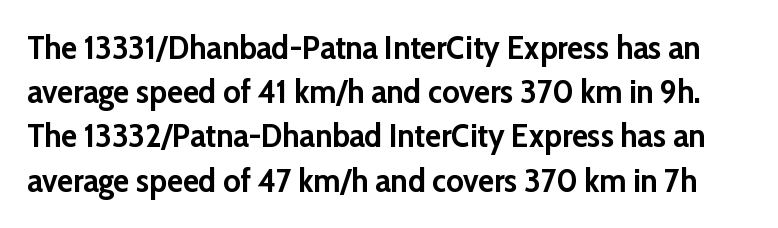
{"serif": "no", "italic": "no", "bold": "yes", "weight": "semibold", "width": "normal", "stroke_contrast": "low", "x_height": "medium", "monospaced": "no", "underline": "no", "line_spacing": "normal", "line_spacing_ratio": 1.34, "letter_spacing": "normal", "letter_spacing_em": 0.0, "glyph_px": 33}
